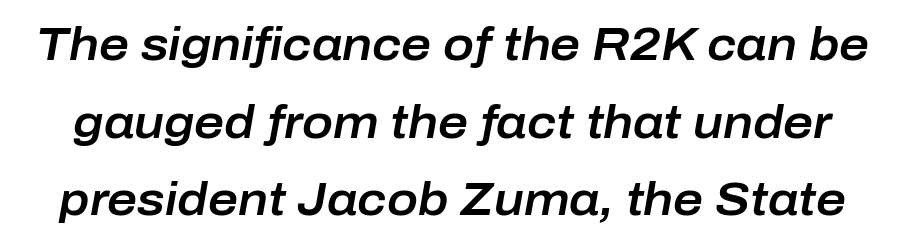
{"italic": "yes", "lean": "right", "slant_degrees": 10, "width": "normal", "stroke_contrast": "low", "x_height": "medium", "monospaced": "no", "underline": "no", "line_spacing": "normal", "line_spacing_ratio": 1.69, "letter_spacing": "normal", "letter_spacing_em": 0.0, "glyph_px": 46}
